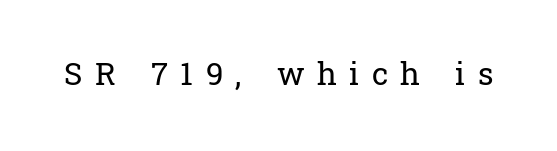
No heavy texture on the line: the type isn't bold. Only glyphs here, with clear space below each row. When letters stand straight like this, we call the style roman or upright. Here the designer chose a conventional face with non-uniform glyph widths.
